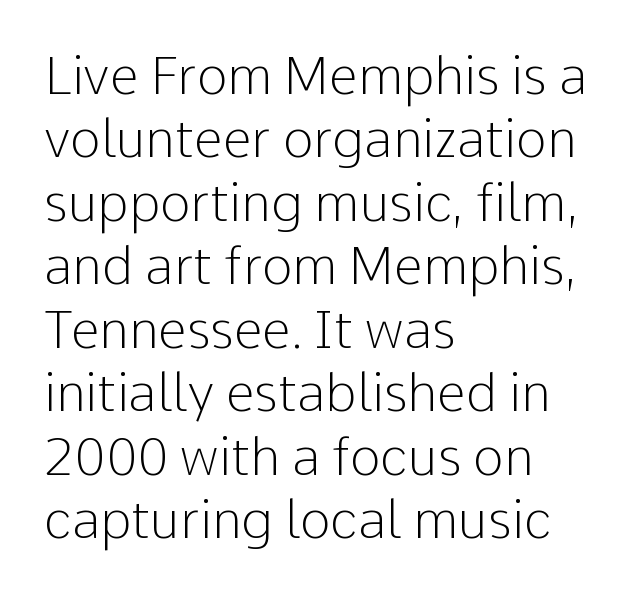
{"serif": "no", "italic": "no", "bold": "no", "weight": "light", "width": "normal", "stroke_contrast": "low", "x_height": "medium", "monospaced": "no", "underline": "no", "align": "left", "line_spacing_ratio": 1.22, "letter_spacing": "normal", "letter_spacing_em": 0.0, "glyph_px": 52}
